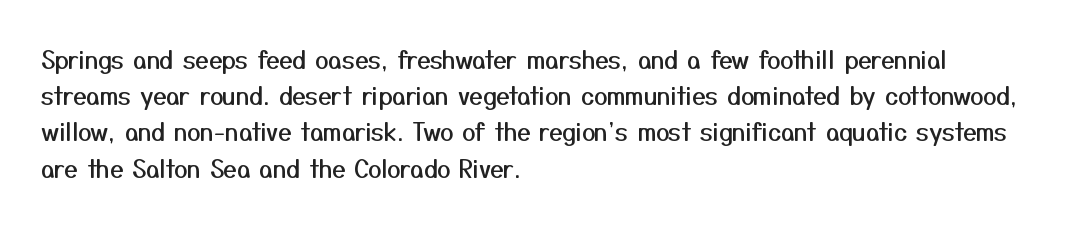
The image shows 24 px text type, upright; set left-aligned, normal line spacing (1.51x), normal letter spacing, not underlined.
